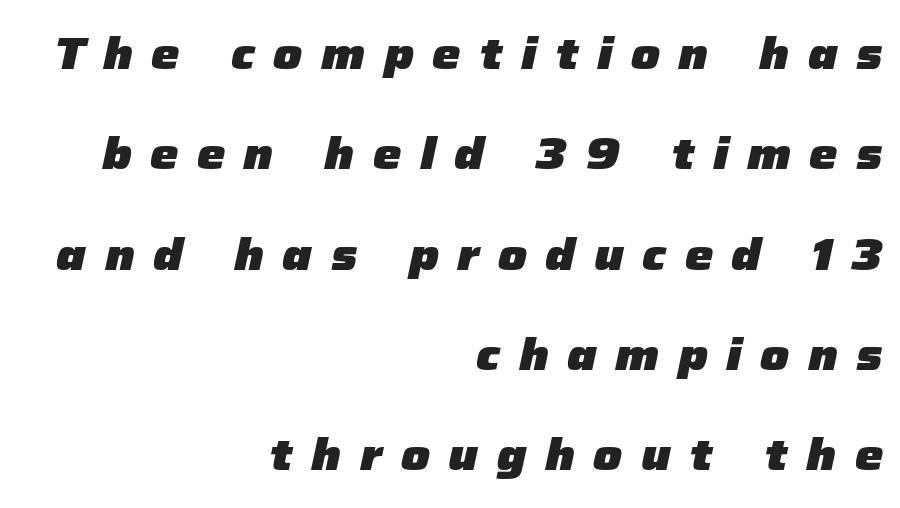
Each new line begins a long way beneath the previous one. Plenty of ink on the page — the face is bold. This sample uses expanded letter spacing, leaving extra air between glyphs. Glance below the letters and you will spot only blank space.
